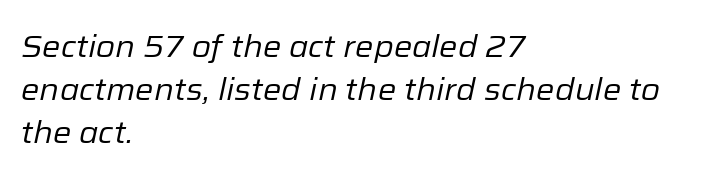
{"italic": "yes", "lean": "right", "slant_degrees": 12, "bold": "no", "weight": "regular", "width": "normal", "stroke_contrast": "low", "x_height": "medium", "monospaced": "no", "underline": "no", "align": "left", "line_spacing": "normal", "line_spacing_ratio": 1.39, "letter_spacing": "normal", "letter_spacing_em": 0.0, "glyph_px": 31}
